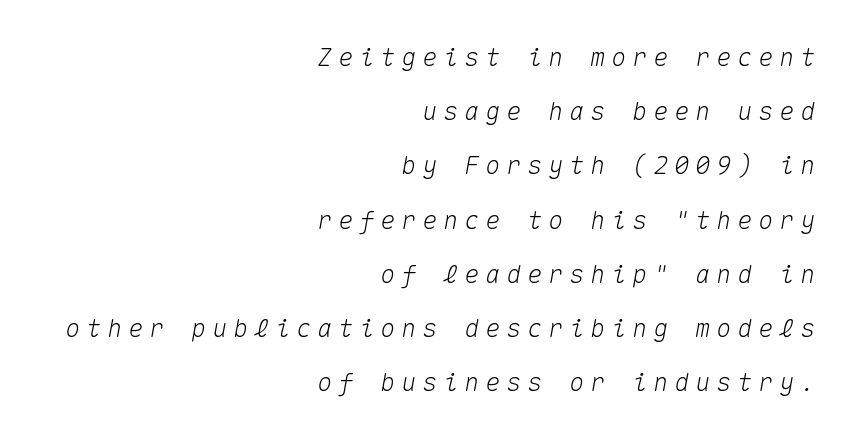
The image shows 25 px text type, italic (leaning right); set right-aligned, loose line spacing (2.17x), unusually wide letter spacing (+0.24 em), not underlined.
